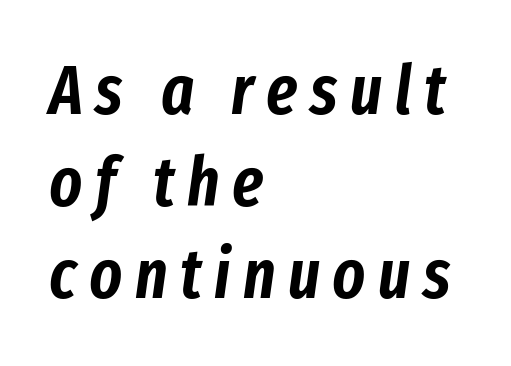
Q: Is the text italic (slanted)? A: Yes, it leans right by about 8 degrees.
Q: Is the text underlined? A: No.
Q: How is the paragraph aligned? A: Left-aligned.
Q: Is the spacing between lines tight, normal or loose? A: Normal.
Q: Width (condensed, normal, or wide)? A: Condensed.
Q: Stroke contrast? A: Low.
Q: x-height? A: Medium.
Q: Monospaced? A: No.
